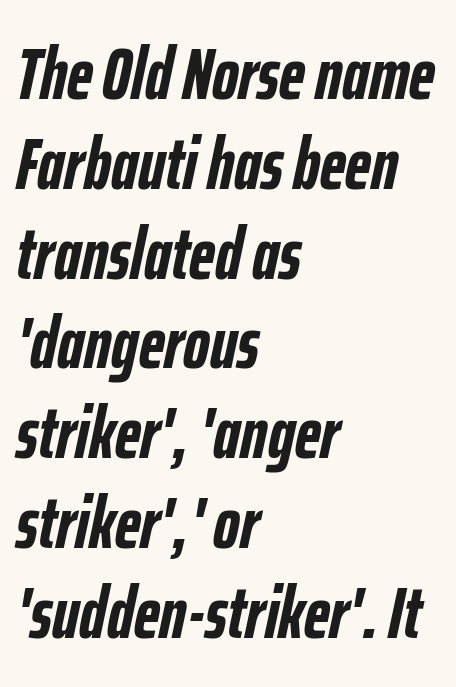
Q: Is the text bold? A: Yes.
Q: Is the text italic (slanted)? A: Yes, it leans right by about 12 degrees.
Q: Is the text underlined? A: No.
Q: How is the paragraph aligned? A: Left-aligned.
Q: Is the spacing between letters normal or unusually wide? A: Normal.
Q: Width (condensed, normal, or wide)? A: Condensed.
Q: Stroke contrast? A: Low.
Q: x-height? A: Medium.
Q: Monospaced? A: No.
